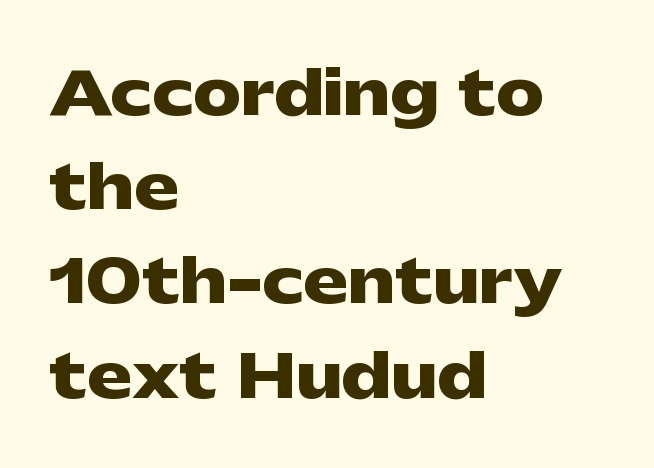
The image shows 60 px heavy, wide sans-serif type, upright; set left-aligned, normal line spacing (1.57x), normal letter spacing, not underlined; low stroke contrast and a medium x-height.
